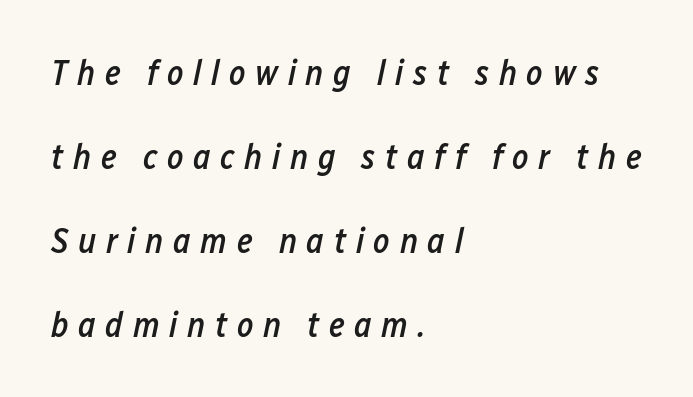
A fair bit of extra ink — the face is semibold, not bold. The baseline area is clear. Think of a printed novel: that variable character pitch is what you see here. Loosely led — the rows are spread out. This rendering uses left alignment, leaving the right contour irregular. When letters slant like this, we call the style italic.
